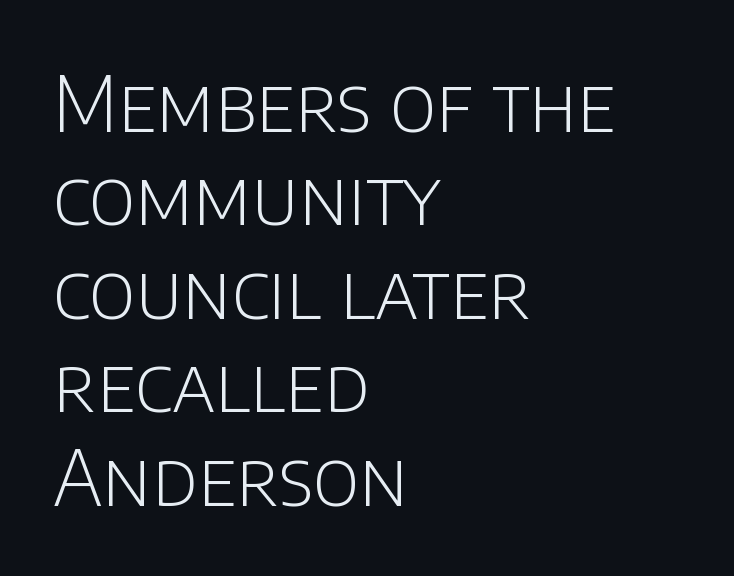
Q: Is the text bold? A: No.
Q: Is the text italic (slanted)? A: No, it is upright.
Q: Is the typeface a serif or a sans-serif typeface? A: Sans-serif.
Q: Is the text underlined? A: No.
Q: How is the paragraph aligned? A: Left-aligned.
Q: Is the spacing between letters normal or unusually wide? A: Normal.
Q: Width (condensed, normal, or wide)? A: Normal.
Q: Stroke contrast? A: Low.
Q: x-height? A: Large.
Q: Monospaced? A: No.
